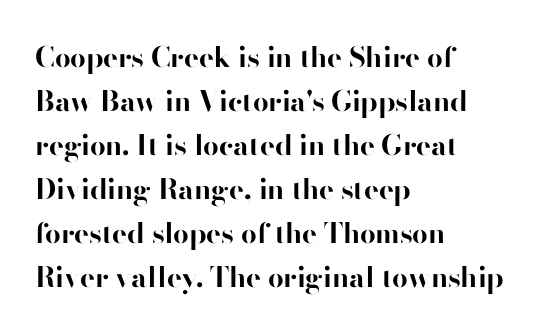
Bold? Absolutely — the strokes are thick and heavy. You could not count columns in this text — the font is proportionally spaced. In terms of posture, this sample is upright. The compositor pushed each line to the left boundary.
